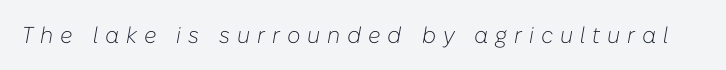
{"italic": "yes", "lean": "right", "slant_degrees": 10, "bold": "no", "underline": "no", "letter_spacing": "wide", "letter_spacing_em": 0.3, "glyph_px": 23}
